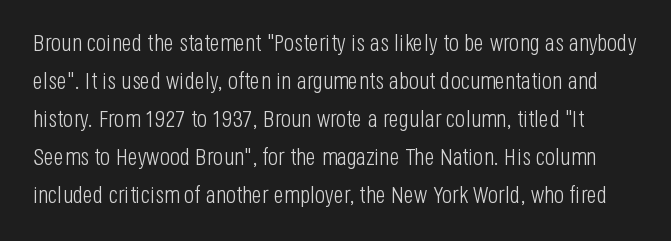
Q: Is the text bold? A: No.
Q: Is the text italic (slanted)? A: No, it is upright.
Q: Is the text underlined? A: No.
Q: Is the spacing between letters normal or unusually wide? A: Normal.
Q: Is the spacing between lines tight, normal or loose? A: Normal.
